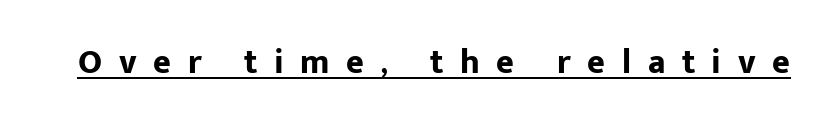
The image shows 34 px bold sans-serif type, upright; set unusually wide letter spacing (+0.49 em), underlined; low stroke contrast and a medium x-height.
